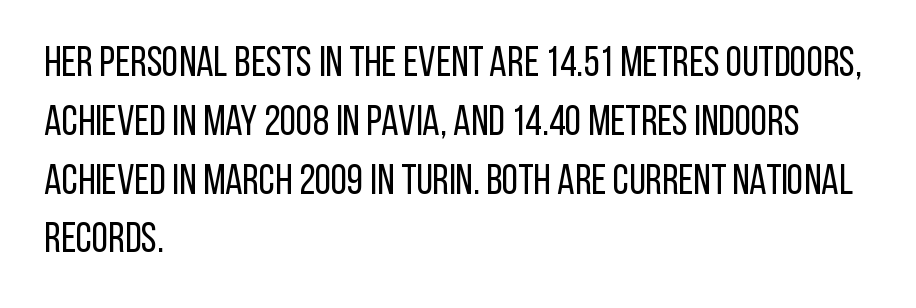
The image shows 42 px regular-weight, condensed sans-serif type, upright; set left-aligned, normal line spacing (1.4x), normal letter spacing, not underlined; low stroke contrast and a large x-height.
